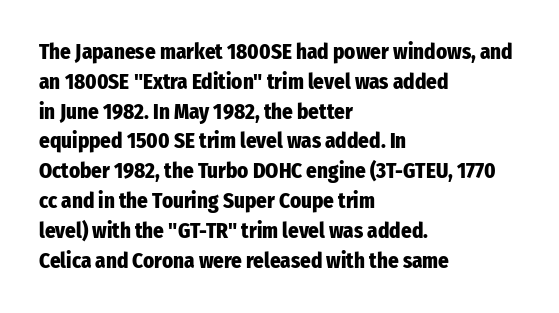
{"italic": "no", "bold": "yes", "underline": "no", "align": "left", "line_spacing": "normal", "line_spacing_ratio": 1.42, "letter_spacing": "normal", "letter_spacing_em": 0.0, "glyph_px": 21}
